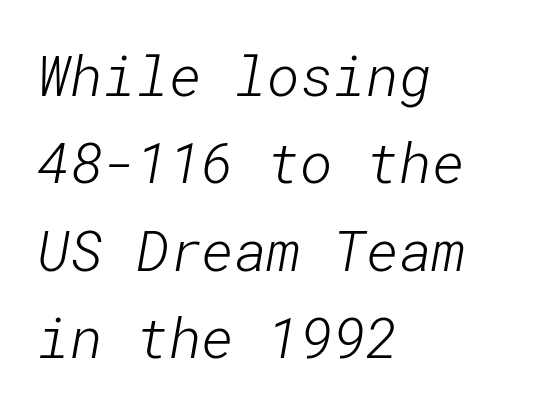
The image shows 56 px light sans-serif type; set left-aligned, normal line spacing (1.56x), normal letter spacing, not underlined; low stroke contrast and a medium x-height.
